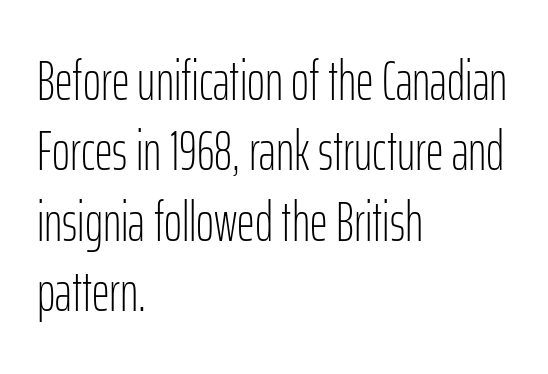
{"serif": "no", "italic": "no", "bold": "no", "weight": "light", "width": "condensed", "stroke_contrast": "low", "x_height": "medium", "monospaced": "no", "underline": "no", "align": "left", "line_spacing": "normal", "line_spacing_ratio": 1.28, "letter_spacing": "normal", "letter_spacing_em": 0.0, "glyph_px": 55}
